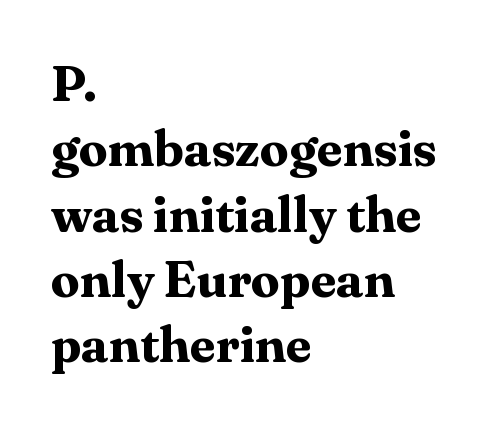
Q: Is the text bold? A: Yes.
Q: Is the text italic (slanted)? A: No, it is upright.
Q: Is the typeface a serif or a sans-serif typeface? A: Serif.
Q: Is the text underlined? A: No.
Q: How is the paragraph aligned? A: Left-aligned.
Q: Is the spacing between letters normal or unusually wide? A: Normal.
Q: Is the spacing between lines tight, normal or loose? A: Normal.
Q: Width (condensed, normal, or wide)? A: Normal.
Q: Stroke contrast? A: Medium.
Q: x-height? A: Medium.
Q: Monospaced? A: No.
